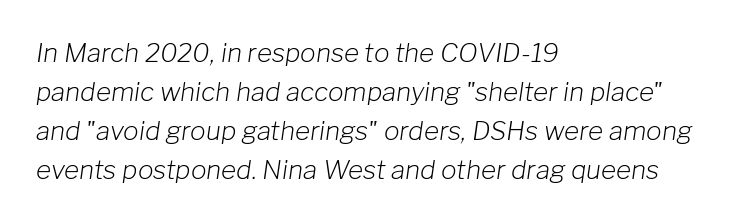
{"italic": "yes", "lean": "right", "slant_degrees": 8, "bold": "no", "underline": "no", "align": "left", "line_spacing": "normal", "line_spacing_ratio": 1.5, "letter_spacing": "normal", "letter_spacing_em": 0.0, "glyph_px": 26}
